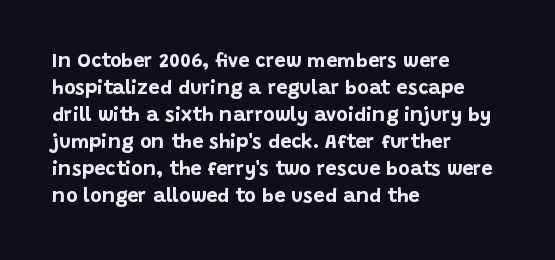
The font's upright variant was chosen for this text. Notice how the passage keeps a crisp vertical edge on the left only. Honestly, the row spacing looks completely unremarkable. Bare-footed words on every line.
